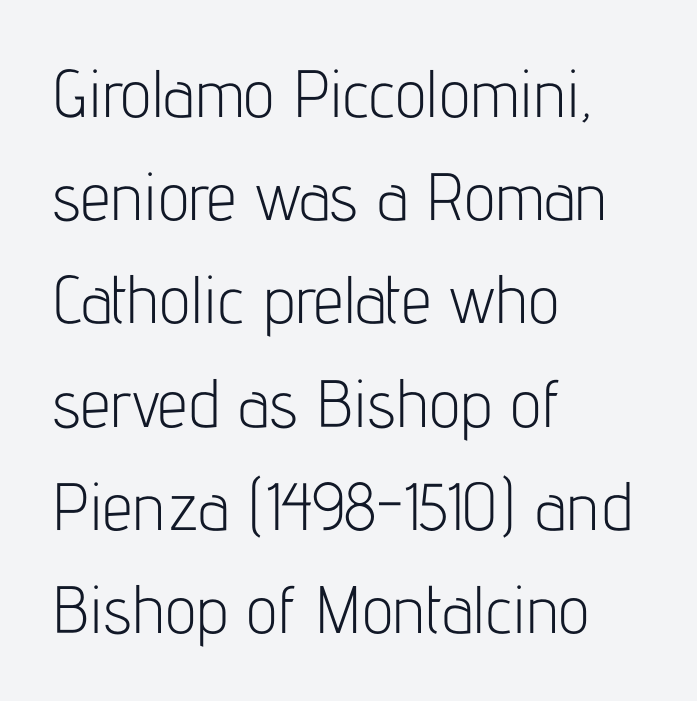
Q: Is the text bold? A: No.
Q: Is the text italic (slanted)? A: No, it is upright.
Q: Is the typeface a serif or a sans-serif typeface? A: Sans-serif.
Q: Is the text underlined? A: No.
Q: How is the paragraph aligned? A: Left-aligned.
Q: Is the spacing between letters normal or unusually wide? A: Normal.
Q: Is the spacing between lines tight, normal or loose? A: Normal.
Q: Width (condensed, normal, or wide)? A: Condensed.
Q: Stroke contrast? A: Low.
Q: x-height? A: Medium.
Q: Monospaced? A: No.
